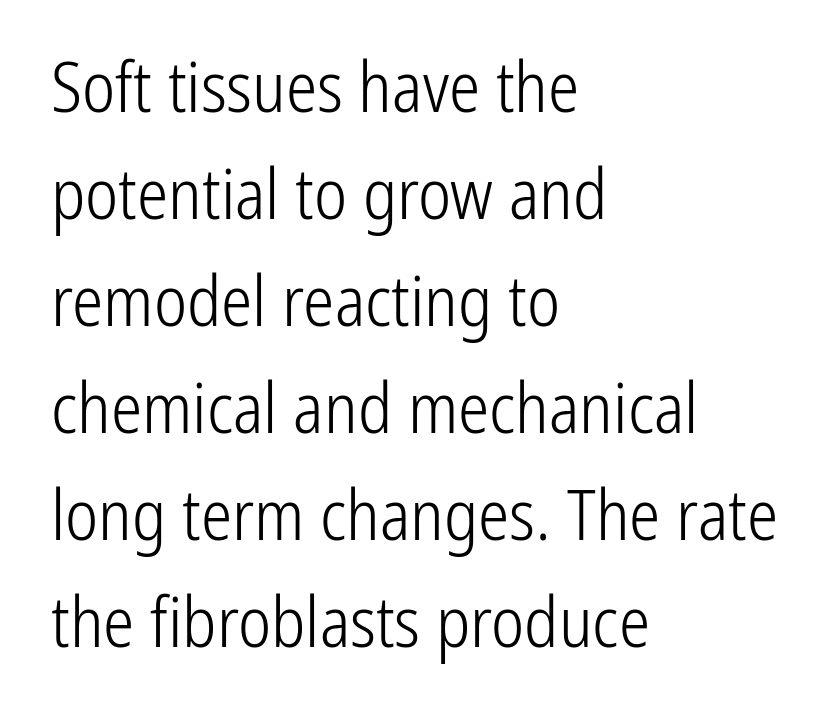
The image shows 70 px light, condensed sans-serif type, upright; set left-aligned, normal line spacing (1.53x), normal letter spacing, not underlined; low stroke contrast and a medium x-height.
